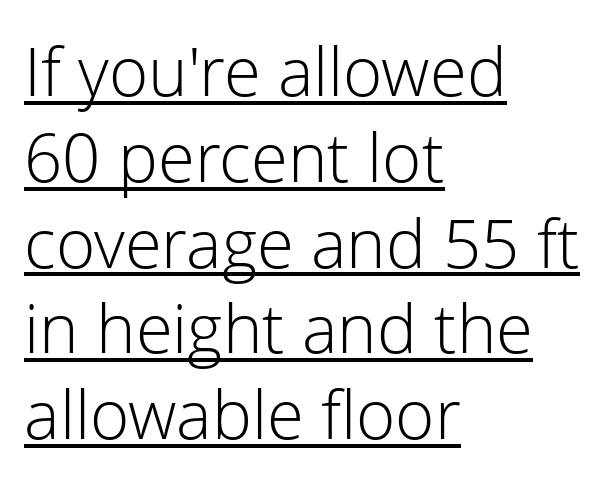
{"serif": "no", "italic": "no", "bold": "no", "weight": "light", "width": "normal", "stroke_contrast": "low", "x_height": "medium", "monospaced": "no", "underline": "yes", "align": "left", "line_spacing": "normal", "line_spacing_ratio": 1.28, "letter_spacing": "normal", "letter_spacing_em": 0.0, "glyph_px": 67}
